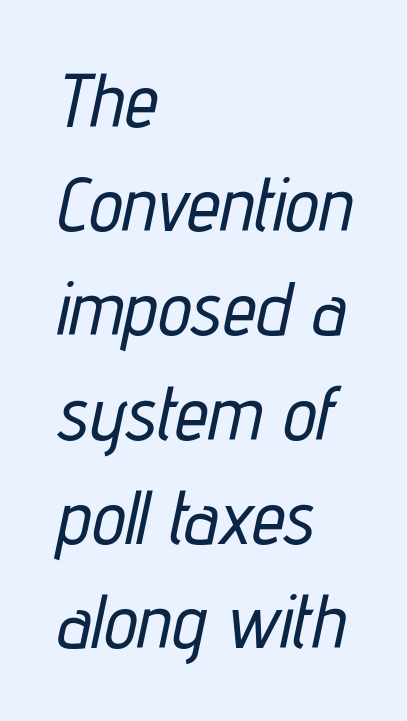
The image shows 75 px condensed type, italic (leaning right); set left-aligned, normal line spacing (1.39x), normal letter spacing, not underlined; low stroke contrast and a medium x-height.
